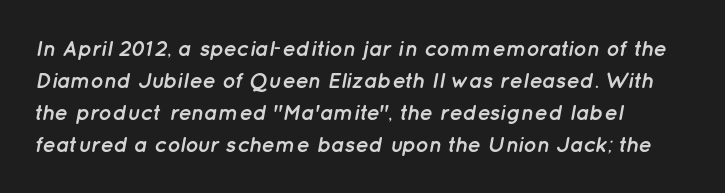
The image shows 22 px bold type, italic (leaning right); set left-aligned, normal line spacing (1.46x), normal letter spacing, not underlined.
